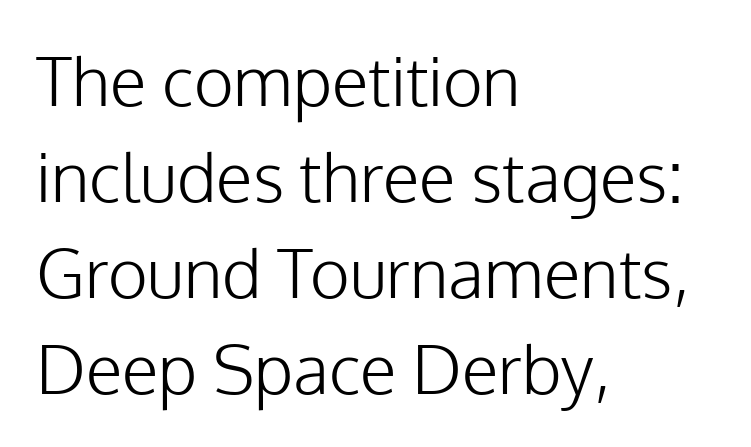
Q: Is the text bold? A: No.
Q: Is the text italic (slanted)? A: No, it is upright.
Q: Is the typeface a serif or a sans-serif typeface? A: Sans-serif.
Q: Is the text underlined? A: No.
Q: How is the paragraph aligned? A: Left-aligned.
Q: Is the spacing between letters normal or unusually wide? A: Normal.
Q: Is the spacing between lines tight, normal or loose? A: Normal.
Q: Width (condensed, normal, or wide)? A: Normal.
Q: Stroke contrast? A: Low.
Q: x-height? A: Medium.
Q: Monospaced? A: No.
